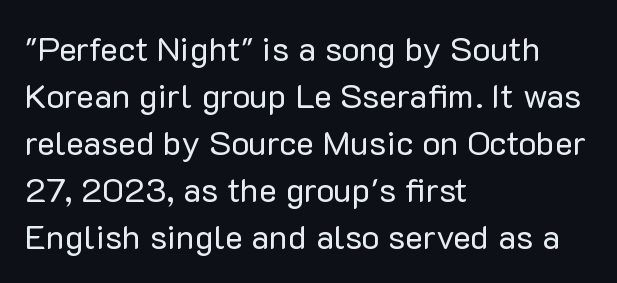
The image shows 34 px regular-weight sans-serif type, upright; set left-aligned, normal line spacing (1.38x), normal letter spacing, not underlined; low stroke contrast and a medium x-height.
